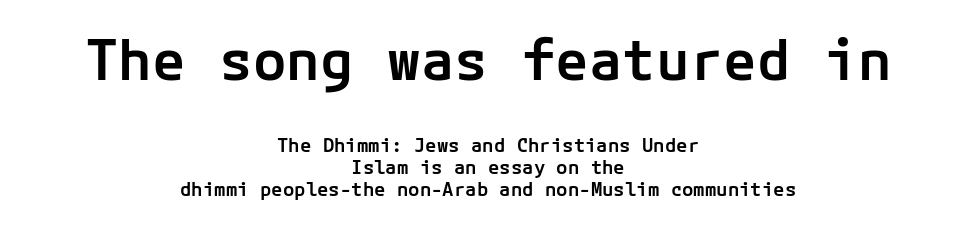
Q: Is the text bold? A: Semi-bold.
Q: Is the text italic (slanted)? A: No, it is upright.
Q: Is the typeface a serif or a sans-serif typeface? A: Sans-serif.
Q: Is the text underlined? A: No.
Q: How is the paragraph aligned? A: Centered.
Q: Is the spacing between letters normal or unusually wide? A: Normal.
Q: Is the spacing between lines tight, normal or loose? A: Tight.
Q: Which block of text is set in a larger size, the first (top) or the second (bottom)? A: The first (top) one.
Q: Width (condensed, normal, or wide)? A: Normal.
Q: Stroke contrast? A: Low.
Q: x-height? A: Medium.
